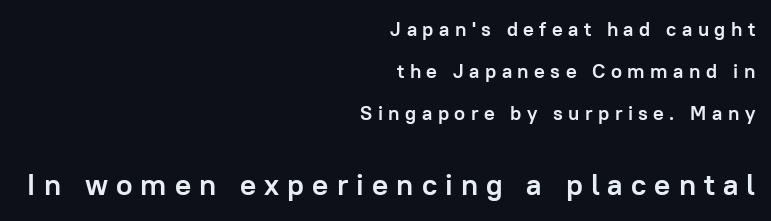
Varying glyph widths throughout — classic text-font behaviour. Character size in the trailing block exceeds that of the leading block. The glyphs have the mass of a bold cut. Honestly, there is no underline to notice here at all. The rendering uses a large line-height, opening up the rows. Rendered with straight, roman letterforms.
